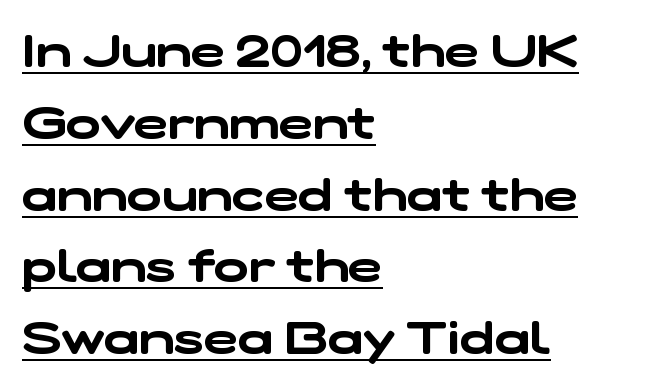
Students, note that the glyphs here touch the page at normal intervals. Looks like regular typesetting: each glyph gets only the width it needs. Compared with undecorated copy, this sample adds a rule below the words. I'd call this a sans setting — the letters go barefoot. Which margin do the lines hug? The left one — the right edge is uneven.
